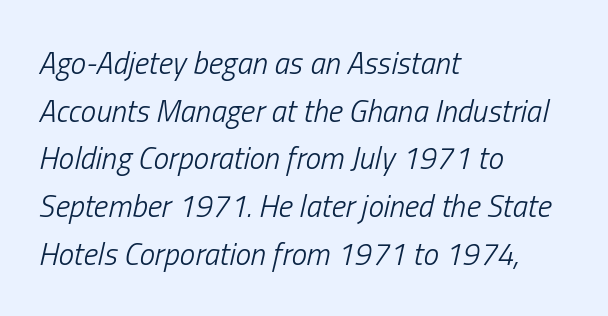
The image shows 31 px light, condensed type, italic (leaning right); set left-aligned, normal line spacing (1.54x), normal letter spacing, not underlined; low stroke contrast and a medium x-height.
